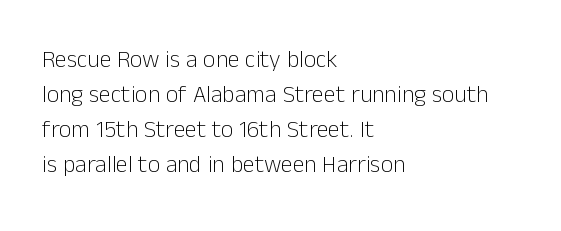
{"italic": "no", "bold": "no", "underline": "no", "align": "left", "line_spacing": "normal", "line_spacing_ratio": 1.46, "letter_spacing": "normal", "letter_spacing_em": 0.0, "glyph_px": 24}
